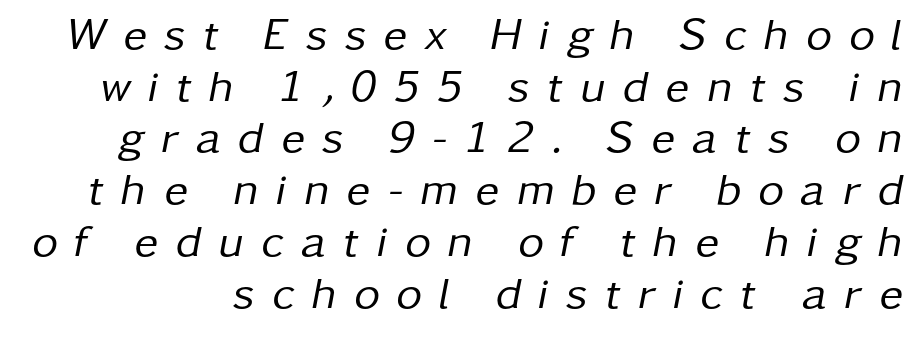
No letter is thick-stroked: the sample isn't bold. Each row of text sits above clean, open space. This sample has the flowing, uneven cadence of proportional lettering. Compared with typical paragraphs, the rows here are closer together. It's the slanting kind of type. Caption: expanded tracking, letters set apart.
